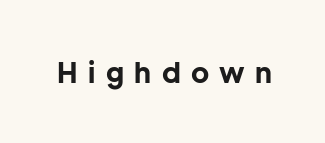
Q: Is the text bold? A: Yes.
Q: Is the text italic (slanted)? A: No, it is upright.
Q: Is the typeface a serif or a sans-serif typeface? A: Sans-serif.
Q: Is the text underlined? A: No.
Q: Is the spacing between letters normal or unusually wide? A: Unusually wide.
Q: Width (condensed, normal, or wide)? A: Normal.
Q: Stroke contrast? A: Low.
Q: x-height? A: Medium.
Q: Monospaced? A: No.
